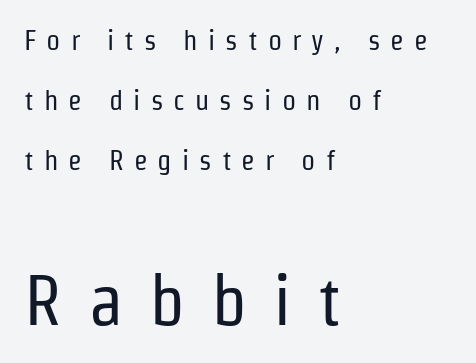
Unbolded letterforms with no extra heft. Between these two stacked blocks, the lower one wins on size. Rule under the text: the space is simply empty. The lettering holds an erect, upright posture throughout. Notice the wide empty band between every row — that's loose leading. The designer went with a sans here, leaving each stem footless.
